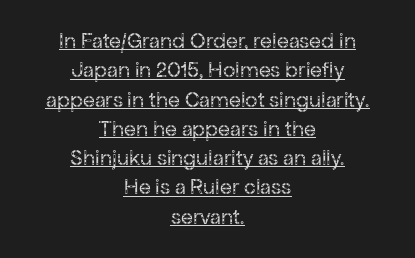
{"italic": "no", "bold": "no", "underline": "yes", "align": "center", "line_spacing": "normal", "line_spacing_ratio": 1.33, "letter_spacing": "normal", "letter_spacing_em": 0.0, "glyph_px": 22}
